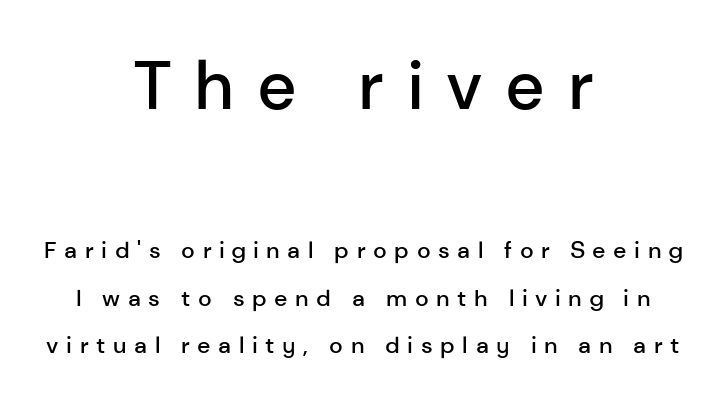
{"serif": "no", "italic": "no", "bold": "semi", "weight": "semibold", "width": "normal", "stroke_contrast": "low", "x_height": "medium", "monospaced": "no", "underline": "no", "align": "center", "line_spacing": "loose", "line_spacing_ratio": 2.06, "letter_spacing": "wide", "letter_spacing_em": 0.33, "larger_block": "first", "size_ratio": 2.96, "glyph_px": 68}
